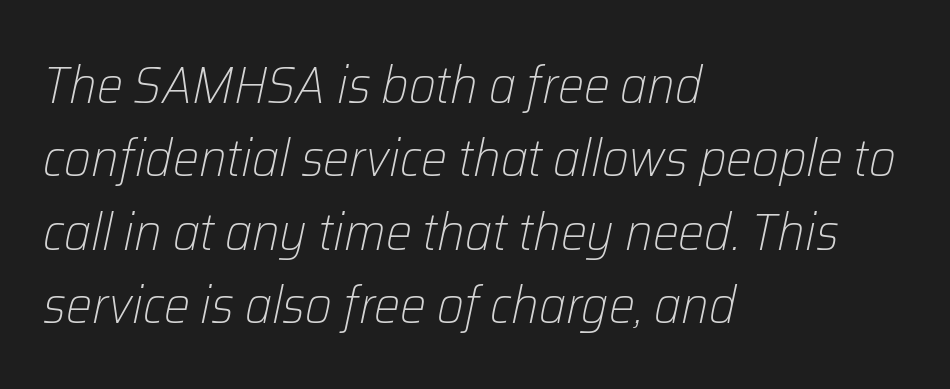
Descenders are the only things crossing below the line. Tracking value appears to be zero — textbook default spacing. Horizontal alignment here is leftward, the default for most running prose. The cut favours lightness, reaching ordinary text weight at its darkest.
